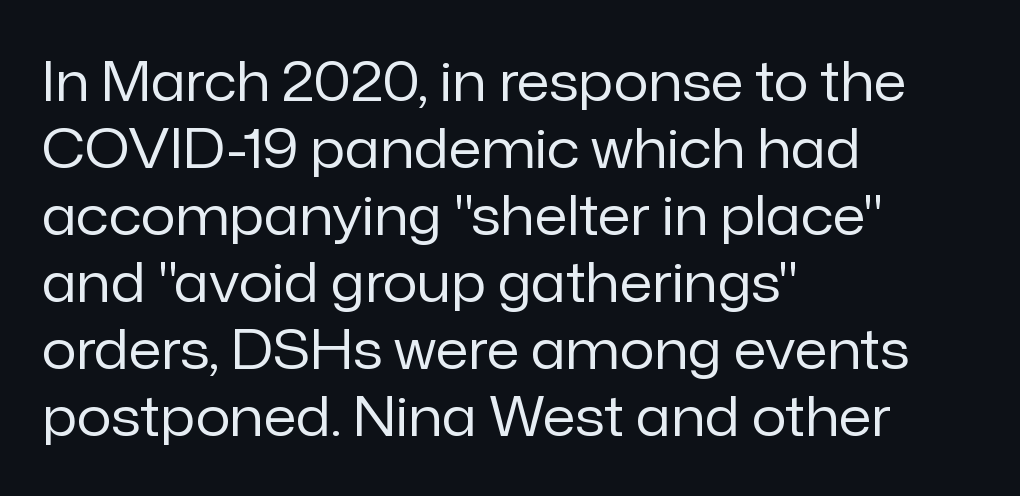
Look at the tracking — it's just the regular setting, nothing added. All the whitespace from short lines collects on the right. The font's upright variant was chosen for this text. Does the type have serifs? No, each stem ends abruptly.
